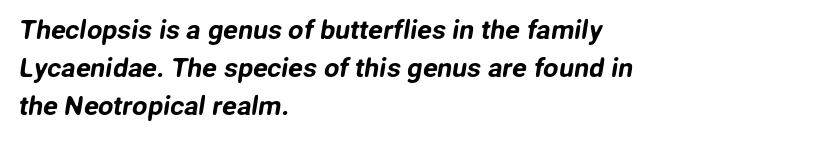
{"underline": "no", "align": "left", "line_spacing": "normal", "line_spacing_ratio": 1.41, "letter_spacing": "normal", "letter_spacing_em": 0.0, "glyph_px": 27}
